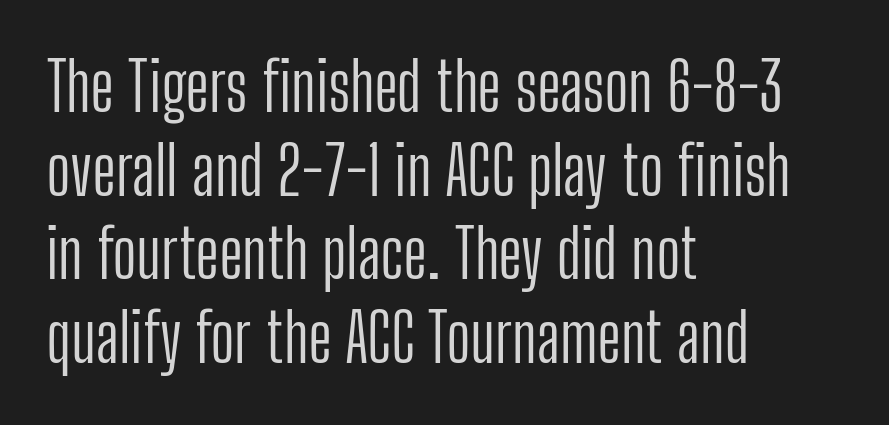
{"serif": "no", "italic": "no", "bold": "no", "weight": "light", "width": "condensed", "stroke_contrast": "low", "x_height": "medium", "monospaced": "no", "underline": "no", "align": "left", "line_spacing": "normal", "line_spacing_ratio": 1.25, "letter_spacing": "normal", "letter_spacing_em": 0.0, "glyph_px": 67}
